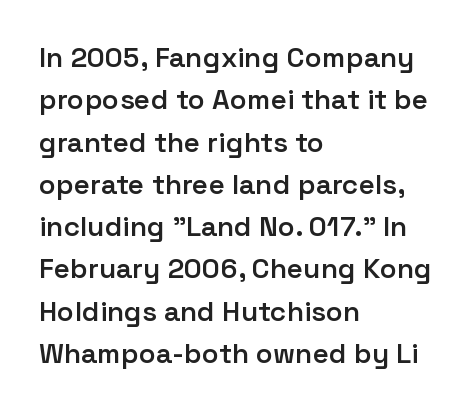
How are the letters spaced? Ordinarily, with no added tracking. This rendering features lettering with no underline. Note the varied advance widths — an 'i' is clearly narrower than an 'm'. These lines were composed using upright roman letters. A semibold gives these letters moderate extra thickness, short of bold.
